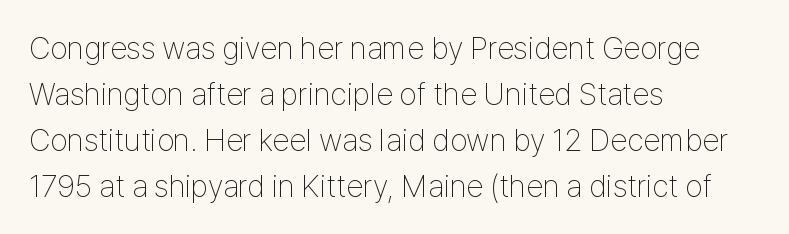
{"serif": "no", "italic": "no", "bold": "no", "weight": "thin", "width": "condensed", "stroke_contrast": "low", "x_height": "medium", "monospaced": "no", "underline": "no", "align": "left", "line_spacing": "normal", "line_spacing_ratio": 1.48, "letter_spacing": "normal", "letter_spacing_em": 0.0, "glyph_px": 31}
